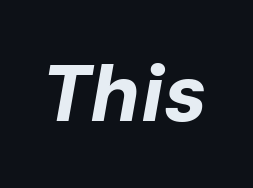
{"italic": "yes", "lean": "right", "slant_degrees": 10, "bold": "yes", "weight": "bold", "width": "normal", "stroke_contrast": "low", "x_height": "medium", "monospaced": "no", "underline": "no", "letter_spacing": "normal", "letter_spacing_em": 0.0, "glyph_px": 79}
